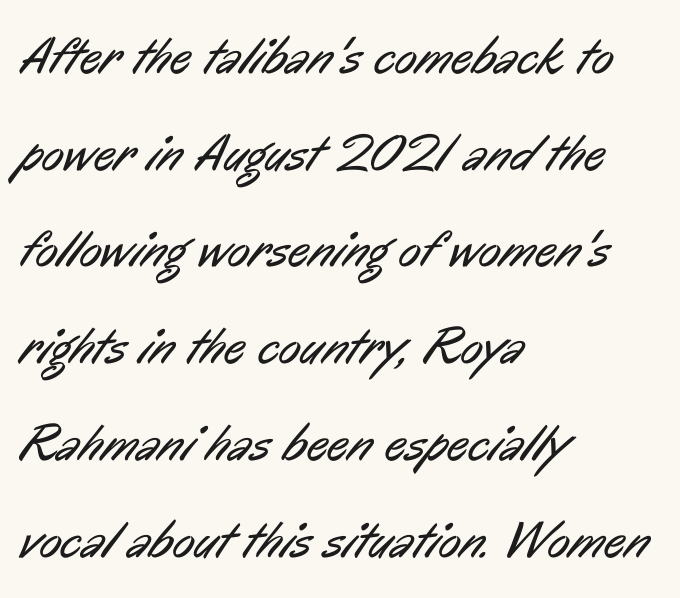
The image shows 52 px regular-weight, condensed sans-serif type; set left-aligned, line spacing 1.86x, normal letter spacing, not underlined; low stroke contrast and a medium x-height.
